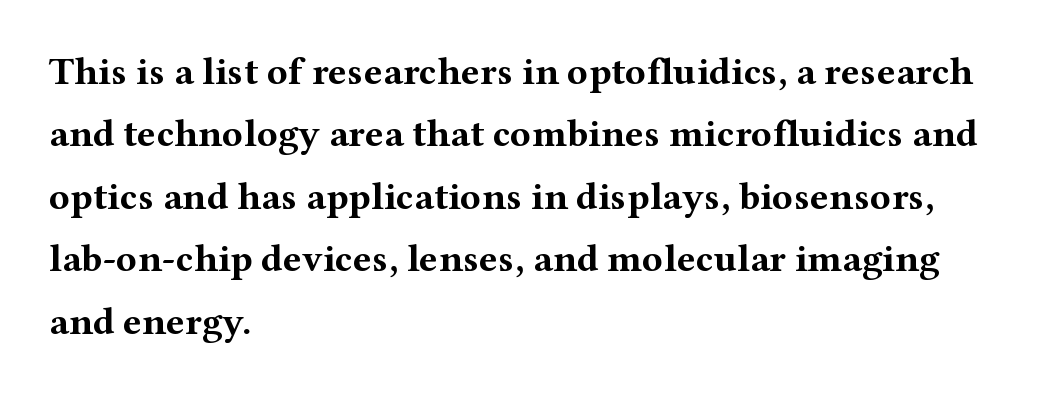
{"serif": "yes", "italic": "no", "bold": "yes", "weight": "bold", "width": "wide", "stroke_contrast": "medium", "x_height": "medium", "monospaced": "no", "underline": "no", "align": "left", "line_spacing": "normal", "line_spacing_ratio": 1.6, "letter_spacing": "normal", "letter_spacing_em": 0.0, "glyph_px": 39}
